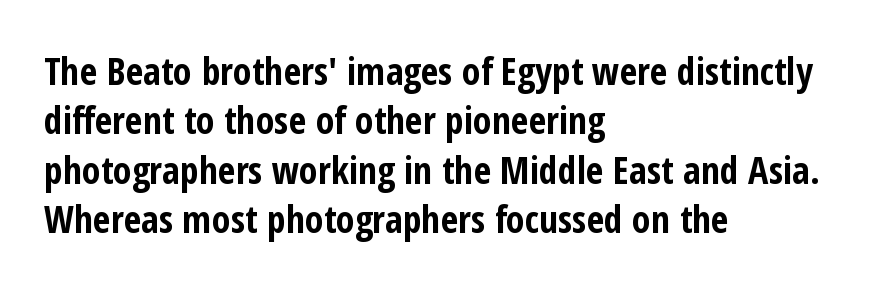
{"serif": "no", "italic": "no", "bold": "yes", "weight": "bold", "width": "condensed", "stroke_contrast": "low", "x_height": "medium", "monospaced": "no", "underline": "no", "align": "left", "line_spacing": "normal", "line_spacing_ratio": 1.3, "letter_spacing": "normal", "letter_spacing_em": 0.0, "glyph_px": 38}
